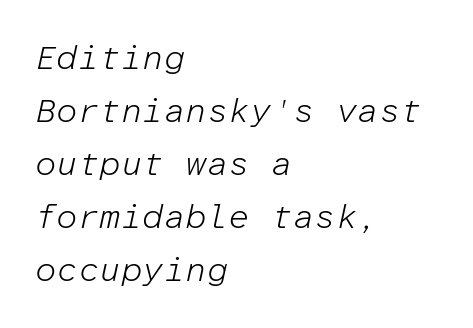
Style check: oblique. The gap between lines stays unmarked. All the whitespace from short lines collects on the right. Note the uniform advance width — an 'i' takes as much space as an 'm'.
